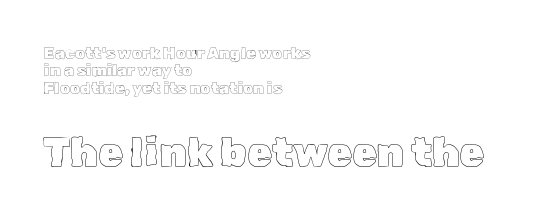
Check under the words: just untouched page. Tightly led — the rows are bunched. Posture: upright roman. Of the two passages, the one underneath uses the larger point size.
